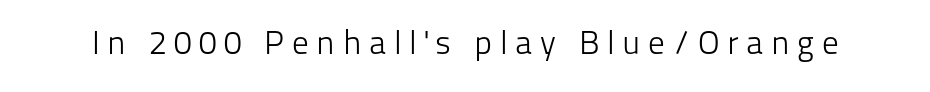
The image shows 33 px light sans-serif type, upright; set unusually wide letter spacing (+0.23 em), not underlined; low stroke contrast and a medium x-height.
